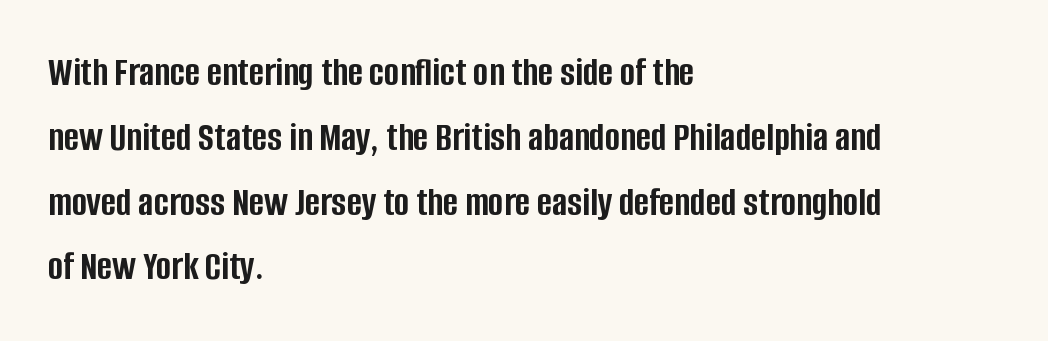
{"serif": "no", "italic": "no", "bold": "yes", "weight": "semibold", "width": "condensed", "stroke_contrast": "low", "x_height": "large", "monospaced": "no", "underline": "no", "align": "left", "line_spacing": "normal", "line_spacing_ratio": 1.58, "letter_spacing": "normal", "letter_spacing_em": 0.0, "glyph_px": 41}
